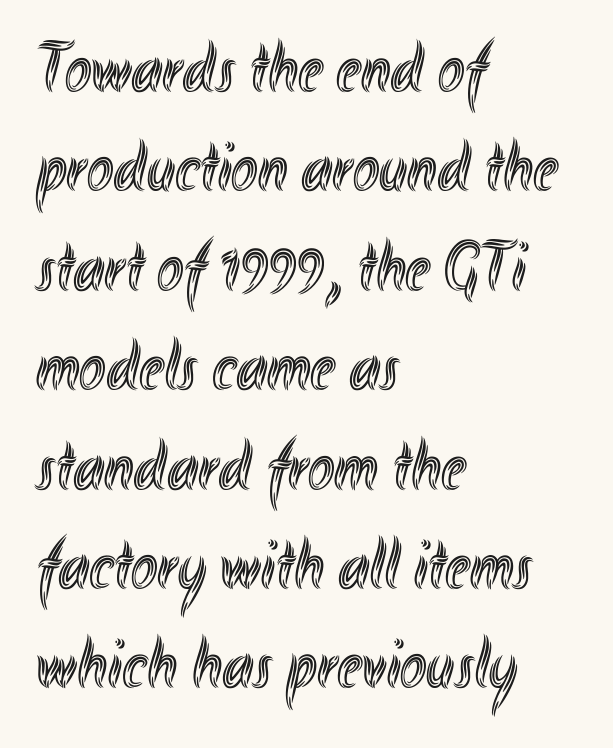
{"width": "condensed", "x_height": "small", "monospaced": "no", "underline": "no", "align": "left", "line_spacing": "normal", "line_spacing_ratio": 1.4, "letter_spacing": "normal", "letter_spacing_em": 0.0, "glyph_px": 71}
